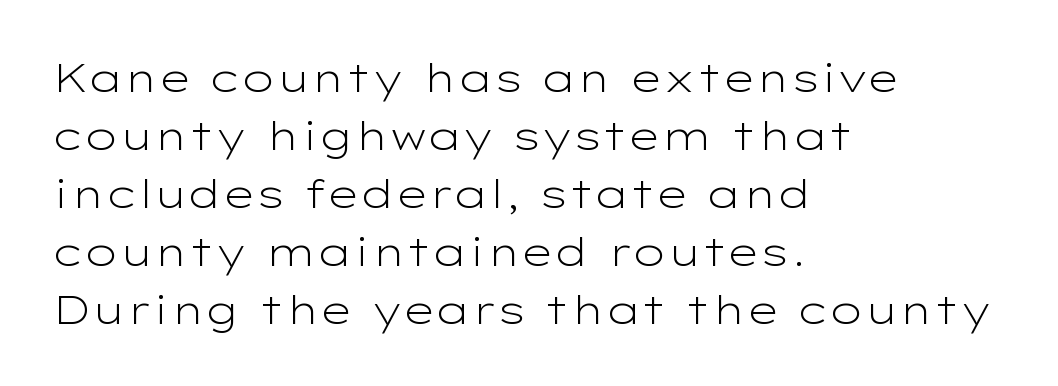
Q: Is the text bold? A: No.
Q: Is the text italic (slanted)? A: No, it is upright.
Q: Is the typeface a serif or a sans-serif typeface? A: Sans-serif.
Q: Is the text underlined? A: No.
Q: How is the paragraph aligned? A: Left-aligned.
Q: Is the spacing between letters normal or unusually wide? A: Normal.
Q: Is the spacing between lines tight, normal or loose? A: Normal.
Q: Width (condensed, normal, or wide)? A: Wide.
Q: Stroke contrast? A: Low.
Q: x-height? A: Medium.
Q: Monospaced? A: No.
